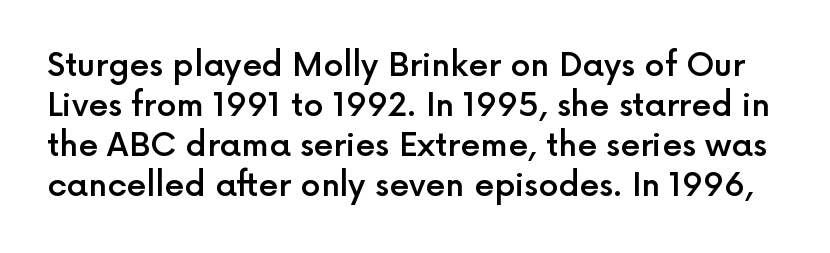
Q: Is the text bold? A: Semi-bold.
Q: Is the text italic (slanted)? A: No, it is upright.
Q: Is the typeface a serif or a sans-serif typeface? A: Sans-serif.
Q: Is the text underlined? A: No.
Q: Is the spacing between letters normal or unusually wide? A: Normal.
Q: Is the spacing between lines tight, normal or loose? A: Normal.
Q: Width (condensed, normal, or wide)? A: Normal.
Q: x-height? A: Medium.
Q: Monospaced? A: No.
